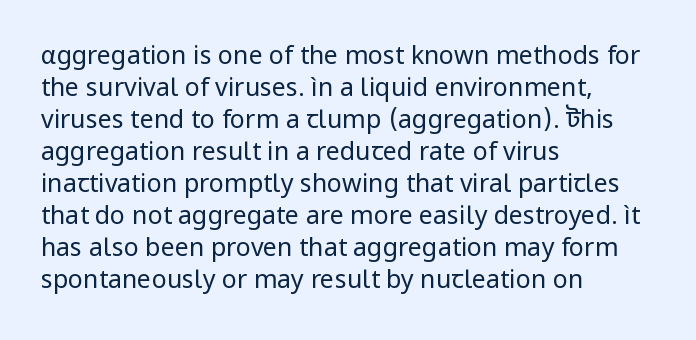
{"italic": "no", "bold": "no", "underline": "no", "align": "left", "line_spacing": "normal", "line_spacing_ratio": 1.28, "letter_spacing": "normal", "letter_spacing_em": 0.0, "glyph_px": 25}
